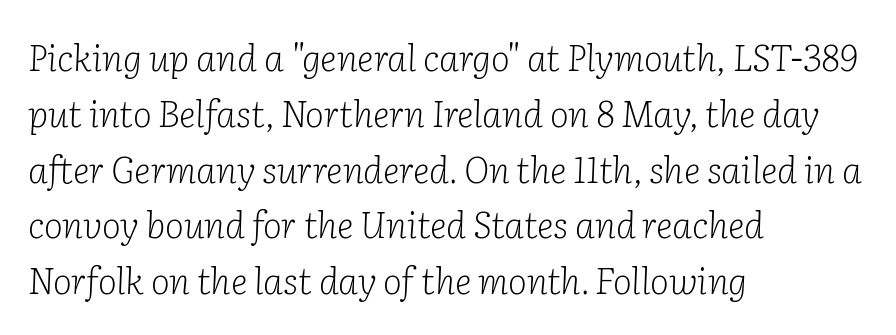
The image shows 36 px light serif type, italic (leaning right); set left-aligned, normal line spacing (1.55x), normal letter spacing, not underlined; low stroke contrast and a medium x-height.
